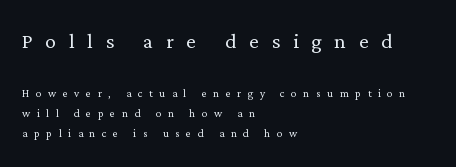
The strip under each line holds only bare page. You get the large type first, then a drop to smaller type. Style check: upright. The block of text has a typical density, with ordinary space between rows. Counters stay open thanks to moderate or lighter strokes.
